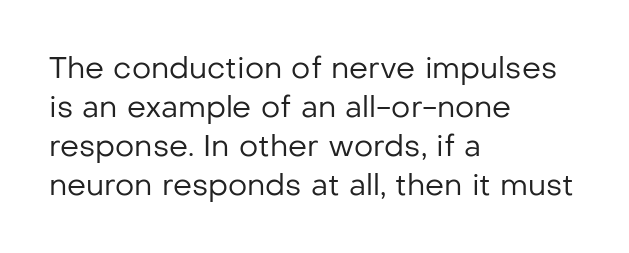
Q: Is the text bold? A: No.
Q: Is the text italic (slanted)? A: No, it is upright.
Q: Is the typeface a serif or a sans-serif typeface? A: Sans-serif.
Q: Is the text underlined? A: No.
Q: How is the paragraph aligned? A: Left-aligned.
Q: Is the spacing between letters normal or unusually wide? A: Normal.
Q: Is the spacing between lines tight, normal or loose? A: Normal.
Q: Width (condensed, normal, or wide)? A: Normal.
Q: Stroke contrast? A: Low.
Q: x-height? A: Medium.
Q: Monospaced? A: No.
